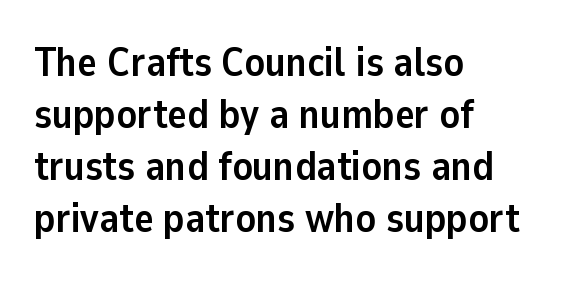
This sample has the flowing, uneven cadence of proportional lettering. To sum up the face: it is a sans, with no serifs. Compared with a centered layout, this one pins lines to the left instead. Quick note: underline off. The rows are spaced the way most documents space them. The passage shown has conventional tracking throughout.
